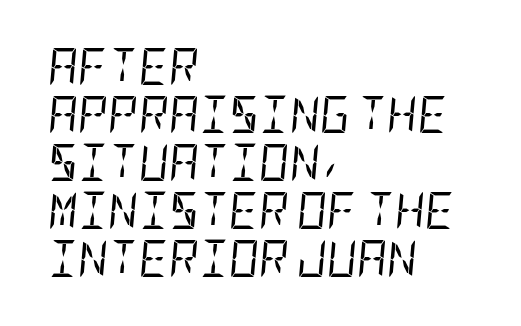
Q: Is the text bold? A: No.
Q: Is the text italic (slanted)? A: Yes, it leans right by about 5 degrees.
Q: Is the text underlined? A: No.
Q: How is the paragraph aligned? A: Left-aligned.
Q: Is the spacing between letters normal or unusually wide? A: Normal.
Q: Is the spacing between lines tight, normal or loose? A: Normal.
Q: Width (condensed, normal, or wide)? A: Condensed.
Q: Stroke contrast? A: Low.
Q: x-height? A: Large.
